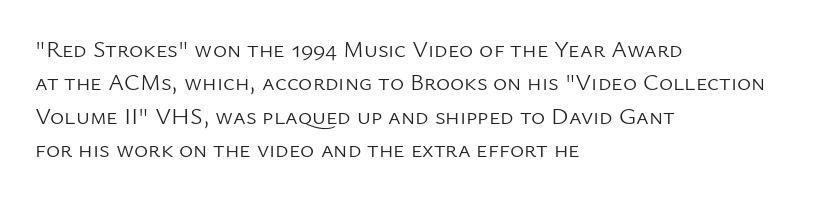
{"italic": "no", "bold": "no", "underline": "no", "align": "left", "line_spacing": "normal", "line_spacing_ratio": 1.39, "letter_spacing": "normal", "letter_spacing_em": 0.0, "glyph_px": 24}
